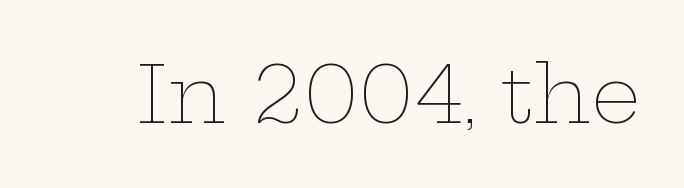
The rendering uses natural spacing where letterforms have individual widths. Do the letters lean? They stand straight. The face looks like a standard text weight, possibly lighter. Just letters on the line, the space beneath them empty.
